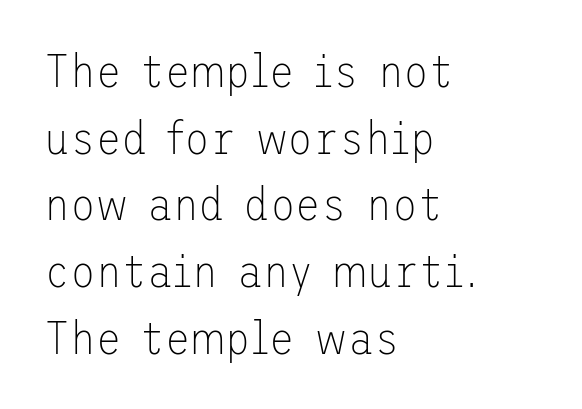
Q: Is the text bold? A: No.
Q: Is the text italic (slanted)? A: No, it is upright.
Q: Is the typeface a serif or a sans-serif typeface? A: Sans-serif.
Q: Is the text underlined? A: No.
Q: How is the paragraph aligned? A: Left-aligned.
Q: Is the spacing between letters normal or unusually wide? A: Normal.
Q: Is the spacing between lines tight, normal or loose? A: Normal.
Q: Width (condensed, normal, or wide)? A: Normal.
Q: Stroke contrast? A: Low.
Q: x-height? A: Medium.
